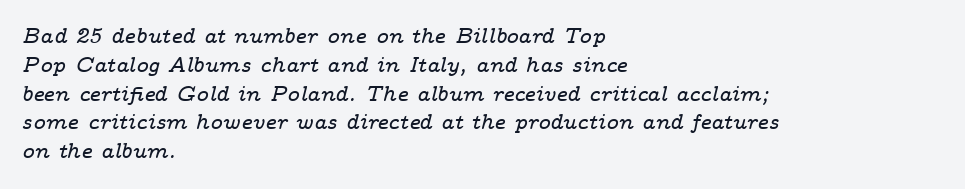
The passage shown is not underscored anywhere. A classic flush-left, rag-right setting is used for this passage. The block of text has a typical density, with ordinary space between rows. The lettering tilts uniformly, giving the passage an italic look. Look at the tracking — it's just the regular setting, nothing added.
